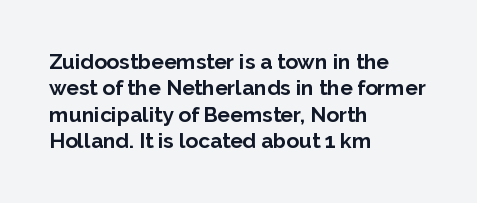
The image shows 21 px bold type, upright; set left-aligned, normal line spacing (1.26x), normal letter spacing, not underlined.
